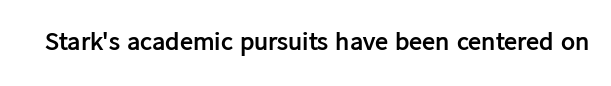
Q: Is the text bold? A: Yes.
Q: Is the text italic (slanted)? A: No, it is upright.
Q: Is the text underlined? A: No.
Q: Is the spacing between letters normal or unusually wide? A: Normal.
